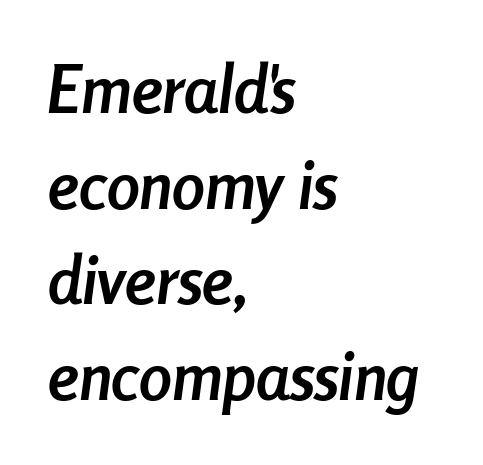
Italic: yes, the glyphs are oblique. The gap between lines stays unmarked. The passage shown is typed in a proportional face where columns would drift. Weight: bold.
